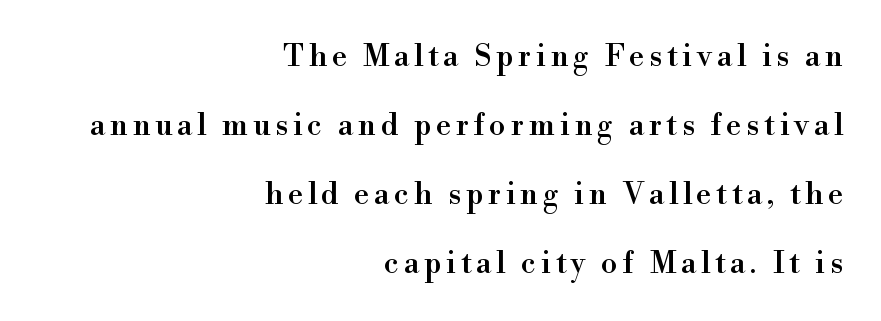
{"serif": "yes", "italic": "no", "width": "normal", "x_height": "small", "monospaced": "no", "underline": "no", "align": "right", "line_spacing": "loose", "line_spacing_ratio": 2.3, "glyph_px": 30}
